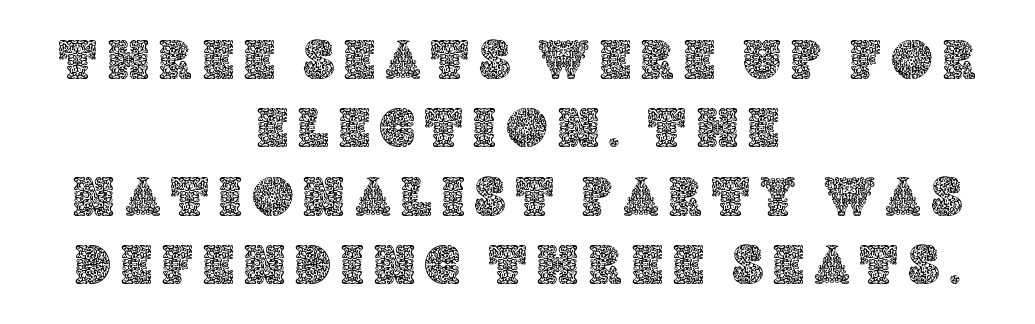
{"italic": "no", "width": "normal", "x_height": "large", "monospaced": "no", "underline": "no", "align": "center", "line_spacing_ratio": 1.22, "glyph_px": 56}
